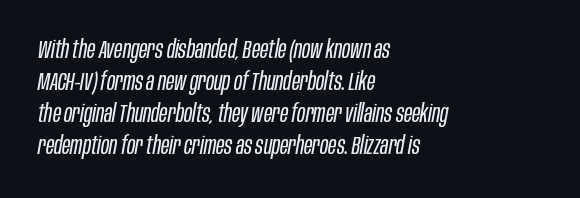
The letters are slanted; this is an italic face. The ragged edge is on the right, which tells us the setting is flush left. On a weight scale, this lands at 450 or below. The horizontal fit of the characters is conventional and even. The zone under the glyphs is completely vacant. The passage shown stacks its lines at a standard gap.
